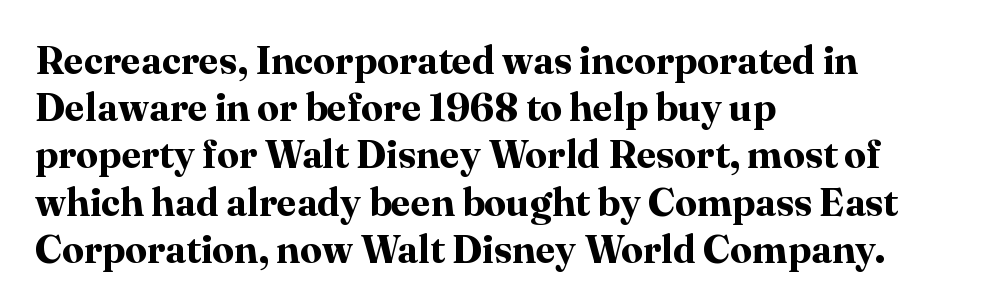
Q: Is the text bold? A: Yes.
Q: Is the text italic (slanted)? A: No, it is upright.
Q: Is the typeface a serif or a sans-serif typeface? A: Serif.
Q: Is the text underlined? A: No.
Q: How is the paragraph aligned? A: Left-aligned.
Q: Is the spacing between letters normal or unusually wide? A: Normal.
Q: Width (condensed, normal, or wide)? A: Normal.
Q: Stroke contrast? A: High.
Q: x-height? A: Medium.
Q: Monospaced? A: No.
